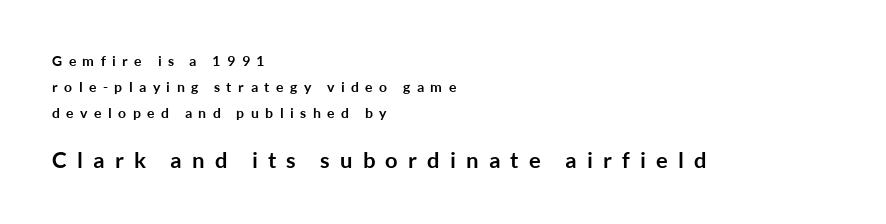
Typographic density is high because the face is bold. Spacing between characters has been opened up far beyond the box default. The passage is arranged the way most books set body copy — flush left. A typesetter would mark this as roman, not italic. Nobody drew a line under any word here. The letters in the lower block stand taller than those in the block above.
